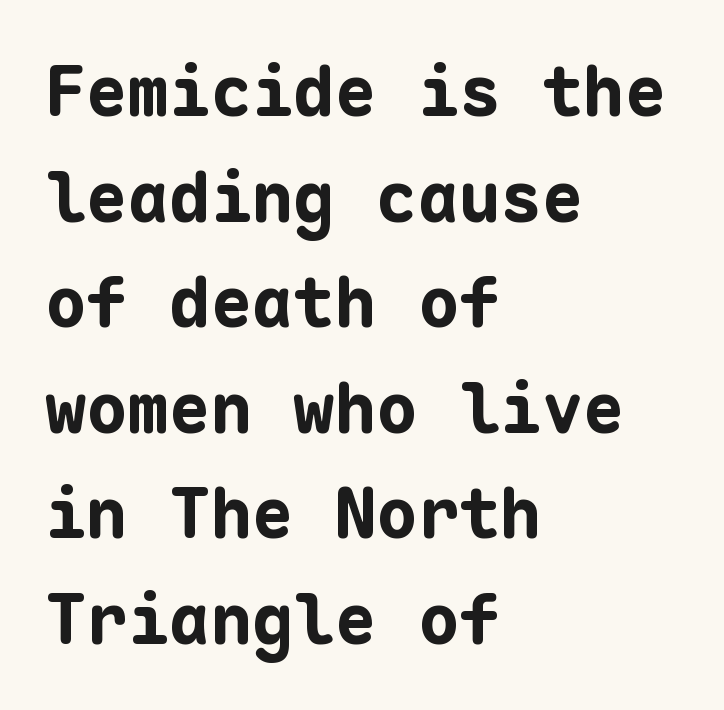
Q: Is the text bold? A: Yes.
Q: Is the text italic (slanted)? A: No, it is upright.
Q: Is the typeface a serif or a sans-serif typeface? A: Sans-serif.
Q: Is the text underlined? A: No.
Q: How is the paragraph aligned? A: Left-aligned.
Q: Is the spacing between letters normal or unusually wide? A: Normal.
Q: Is the spacing between lines tight, normal or loose? A: Normal.
Q: Width (condensed, normal, or wide)? A: Normal.
Q: Stroke contrast? A: Low.
Q: x-height? A: Medium.
Q: Monospaced? A: Yes.
